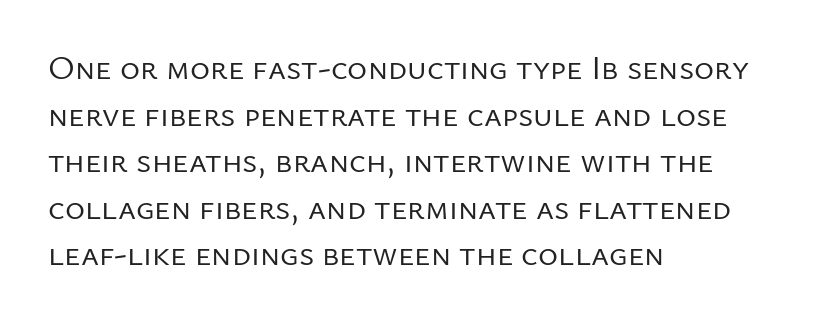
{"serif": "no", "italic": "no", "bold": "no", "weight": "regular", "width": "normal", "stroke_contrast": "low", "x_height": "medium", "monospaced": "no", "underline": "no", "align": "left", "line_spacing": "normal", "line_spacing_ratio": 1.37, "letter_spacing": "normal", "letter_spacing_em": 0.0, "glyph_px": 34}
